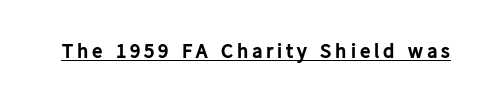
The image shows 21 px bold type, upright; set underlined.
